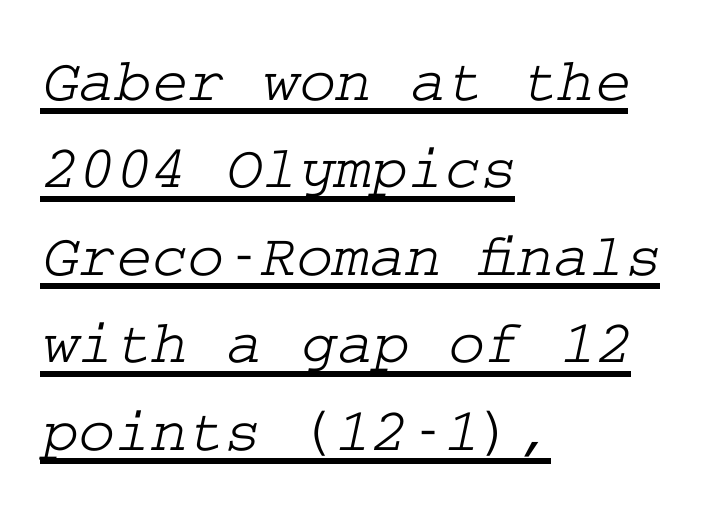
This sample carries an underscore along the baseline area. Default kerning and tracking; the words read as compact shapes. Line spacing here is normal. The paragraph shown leans on its left margin.
